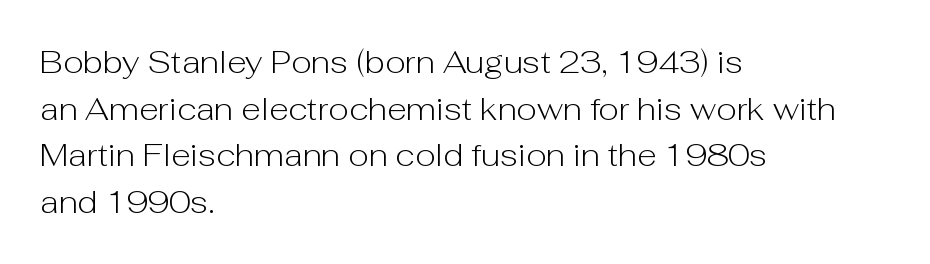
Note the varied advance widths — an 'i' is clearly narrower than an 'm'. One glance says typical: line gaps are just what's usual. The letters look calm and open, with moderate or lighter stems. The gaps between neighbouring characters are ordinary and unremarkable. This is sans-serif lettering, the kind often seen on screens and signage. Line starts are locked; line ends wander.
